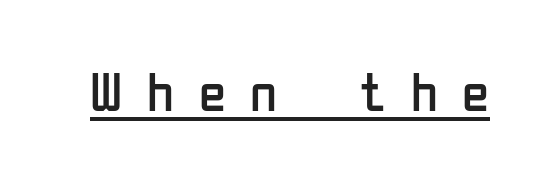
Like a heading marked for emphasis, these lines bear an underscore. Character widths vary here, with narrow letters taking less room than wide ones. The tracking jumps out immediately: characters are airy and widely separated. Weight: regular or lighter. The type sits square on the baseline with zero lean.
